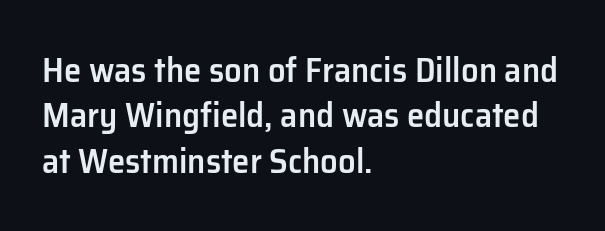
The axis of the letterforms is exactly vertical. Honestly, the row spacing looks completely unremarkable. In terms of letterspacing, this is plain default setting. As a designer I'd log this as weight 600, semibold. The text was rendered using a sans face with plain stroke endings. The text block is weighted toward the left margin, trailing off unevenly rightward.
